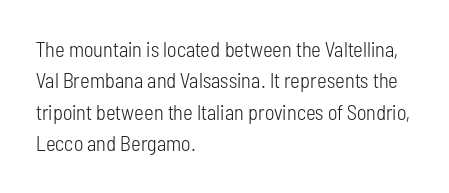
Each row of text sits above clean, open space. Italic? Not at all — the glyphs are vertical. Typeset ragged right — the left edge is the straight one. Each word holds together tightly as a unit, with standard inter-letter gaps. Interline gaps are of average width in this sample.
